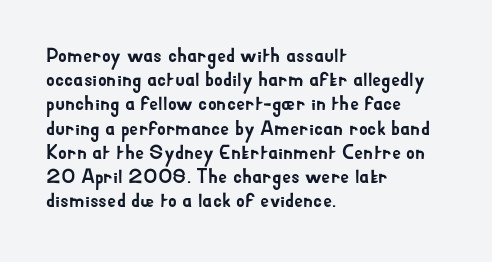
If you drew a line through each stem, it would be perfectly vertical. The line texture is even and compact thanks to regular tracking. Which margin do the lines hug? The left one — the right edge is uneven. Letters rest on an invisible, unmarked baseline.
